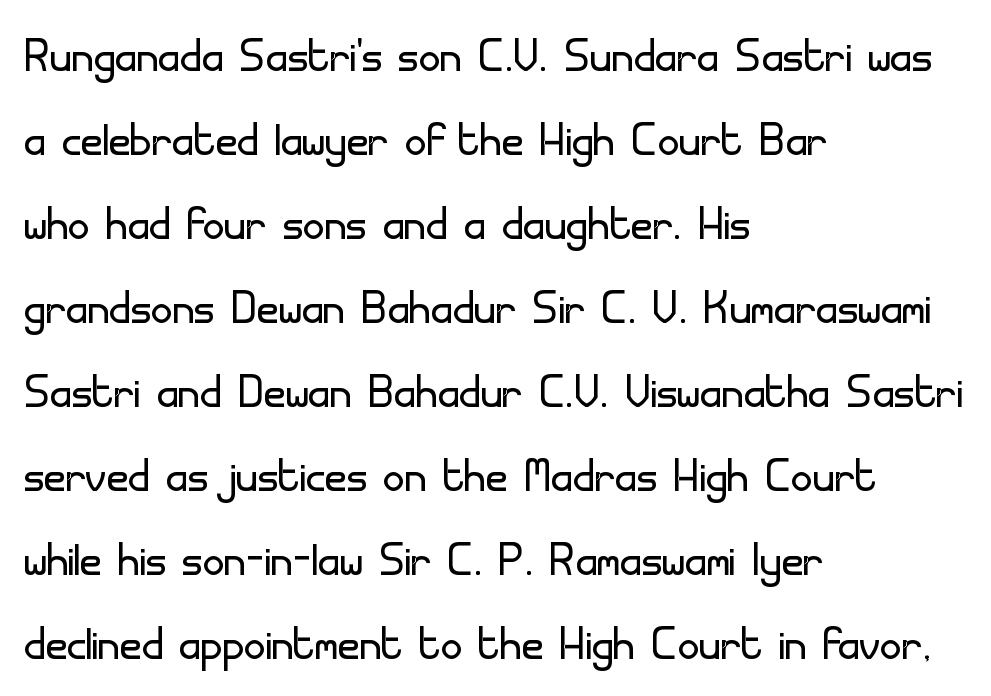
{"serif": "no", "italic": "no", "bold": "no", "weight": "light", "width": "normal", "stroke_contrast": "low", "x_height": "small", "monospaced": "no", "underline": "no", "align": "left", "line_spacing": "normal", "line_spacing_ratio": 1.4, "letter_spacing": "normal", "letter_spacing_em": 0.0, "glyph_px": 60}
